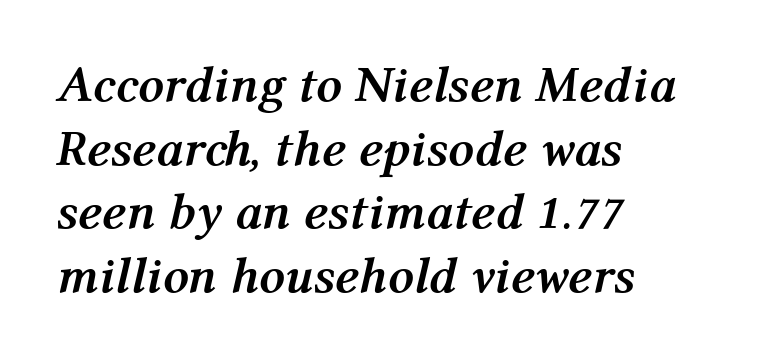
The image shows 51 px semibold type, italic (leaning right); set left-aligned, normal line spacing (1.25x), normal letter spacing, not underlined; medium stroke contrast and a medium x-height.
